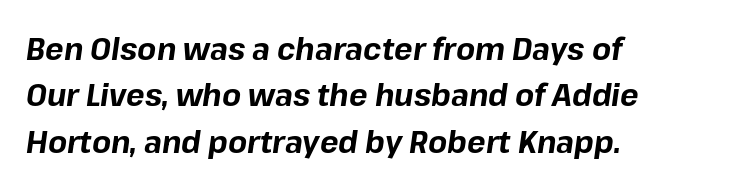
Character widths vary here, with narrow letters taking less room than wide ones. Does the weight exceed regular? Yes, all the way to bold. Evenly set lines give the paragraph a standard silhouette. Nothing unusual about the tracking: characters are spaced as the font intends. The foot of each line stays bare and open. Is the type slanted? Yes — the strokes lean at a clear angle.
